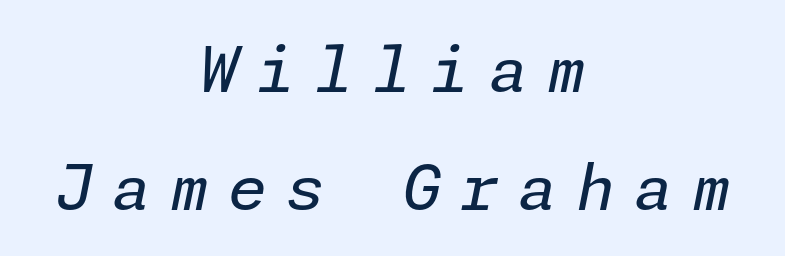
The image shows 63 px regular-weight type, italic (leaning right); set centered, line spacing 1.88x, unusually wide letter spacing (+0.3 em), not underlined; low stroke contrast and a medium x-height.
